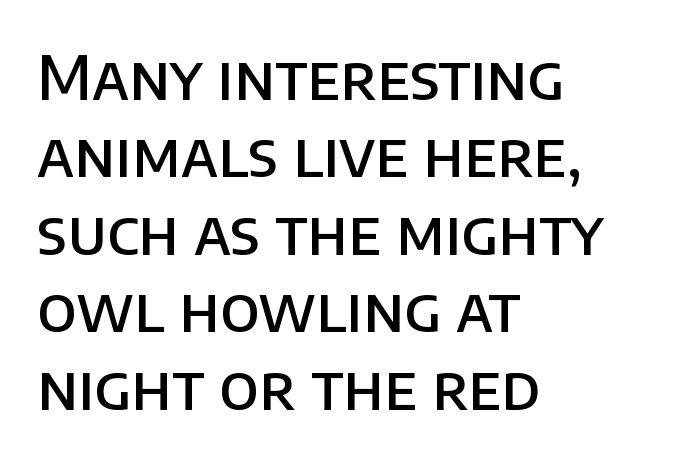
Notice how the stems are strictly vertical — no italics here. Think of a printed novel: that variable character pitch is what you see here. Normally led — the rows are evenly, conventionally spaced. The paragraph shown leans on its left margin. These lines carry some extra weight — a demibold, not a full bold. Nope, no serifs anywhere on these letters.
